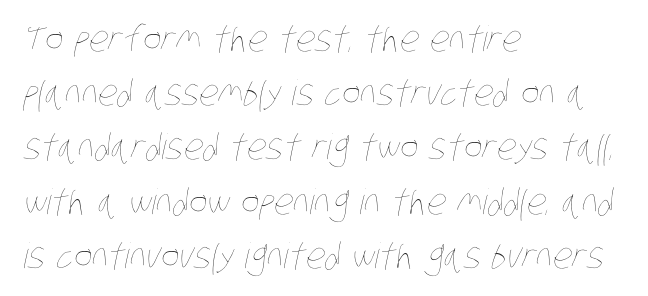
Q: Is the text bold? A: No.
Q: Is the text underlined? A: No.
Q: How is the paragraph aligned? A: Left-aligned.
Q: Is the spacing between letters normal or unusually wide? A: Normal.
Q: Is the spacing between lines tight, normal or loose? A: Normal.
Q: Width (condensed, normal, or wide)? A: Condensed.
Q: Stroke contrast? A: Low.
Q: x-height? A: Large.
Q: Monospaced? A: No.
